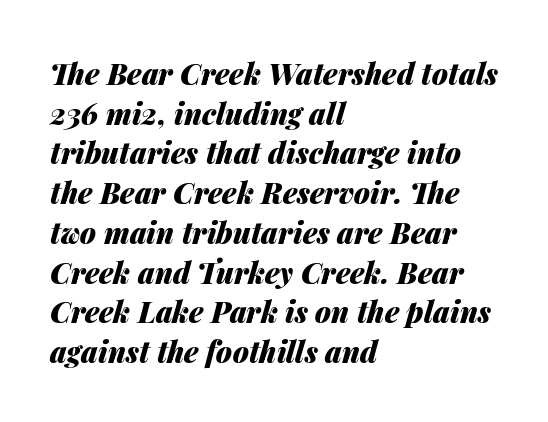
Leading matches the norm, producing a regular column. Varying glyph widths throughout — classic text-font behaviour. Does the weight exceed regular? Yes, all the way to bold. In CSS terms this would be text-align: left. There is no visible air inserted between adjacent glyphs.
